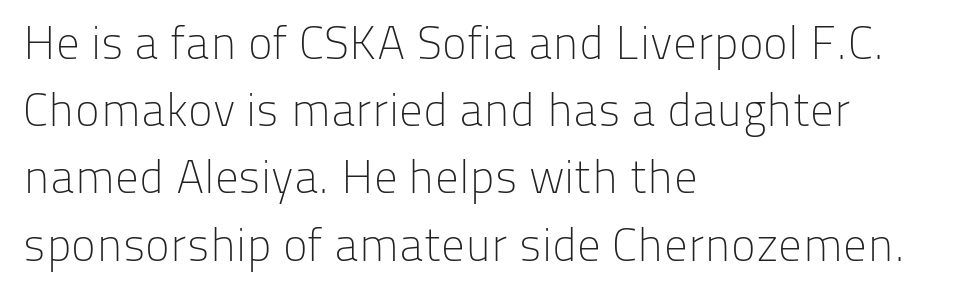
{"serif": "no", "italic": "no", "bold": "no", "weight": "light", "width": "normal", "stroke_contrast": "low", "x_height": "medium", "monospaced": "no", "underline": "no", "align": "left", "line_spacing": "normal", "line_spacing_ratio": 1.43, "letter_spacing": "normal", "letter_spacing_em": 0.0, "glyph_px": 47}
